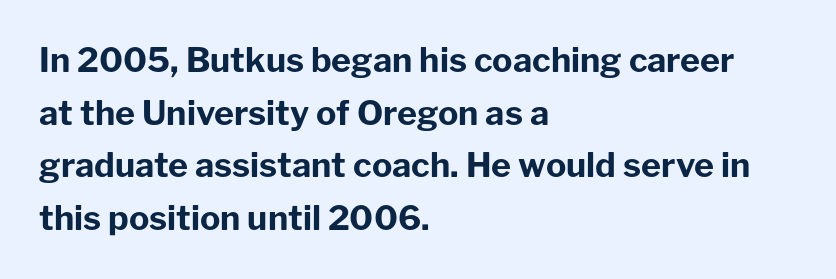
Q: Is the text bold? A: Yes.
Q: Is the text italic (slanted)? A: No, it is upright.
Q: Is the typeface a serif or a sans-serif typeface? A: Sans-serif.
Q: Is the text underlined? A: No.
Q: How is the paragraph aligned? A: Left-aligned.
Q: Is the spacing between letters normal or unusually wide? A: Normal.
Q: Is the spacing between lines tight, normal or loose? A: Normal.
Q: Width (condensed, normal, or wide)? A: Normal.
Q: Stroke contrast? A: Low.
Q: x-height? A: Medium.
Q: Monospaced? A: No.
